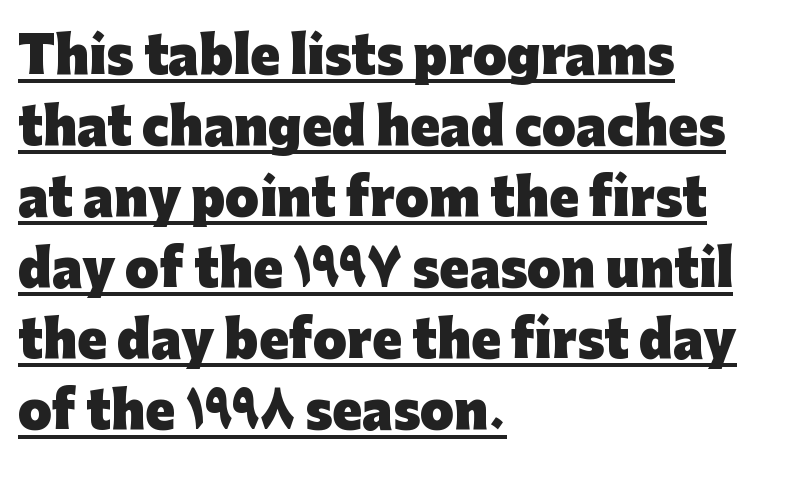
{"serif": "no", "italic": "no", "bold": "yes", "weight": "heavy", "width": "normal", "stroke_contrast": "low", "x_height": "medium", "monospaced": "no", "underline": "yes", "align": "left", "line_spacing": "normal", "line_spacing_ratio": 1.45, "letter_spacing": "normal", "letter_spacing_em": 0.0, "glyph_px": 49}
